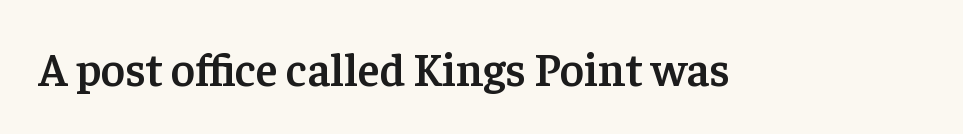
{"serif": "yes", "italic": "no", "bold": "semi", "weight": "semibold", "width": "normal", "stroke_contrast": "low", "x_height": "medium", "monospaced": "no", "underline": "no", "letter_spacing": "normal", "letter_spacing_em": 0.0, "glyph_px": 46}
